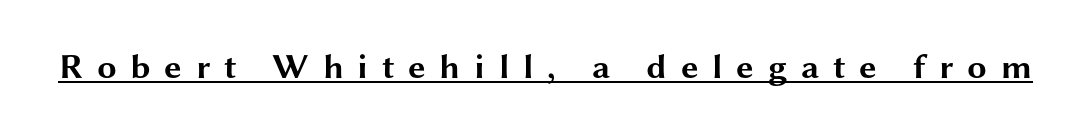
Q: Is the text bold? A: Yes.
Q: Is the text italic (slanted)? A: No, it is upright.
Q: Is the typeface a serif or a sans-serif typeface? A: Sans-serif.
Q: Is the text underlined? A: Yes.
Q: Is the spacing between letters normal or unusually wide? A: Unusually wide.
Q: Width (condensed, normal, or wide)? A: Wide.
Q: Stroke contrast? A: Medium.
Q: x-height? A: Medium.
Q: Monospaced? A: No.
